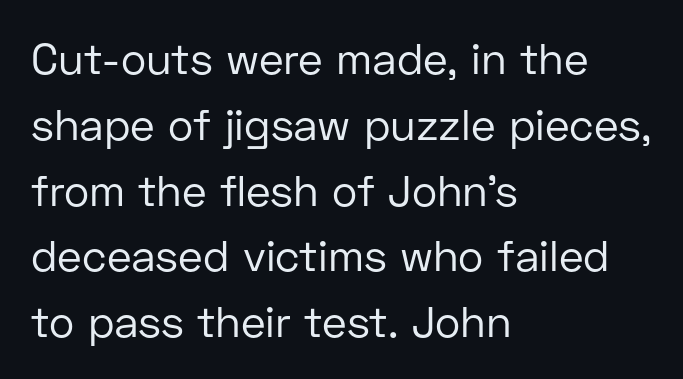
Q: Is the text bold? A: No.
Q: Is the text italic (slanted)? A: No, it is upright.
Q: Is the typeface a serif or a sans-serif typeface? A: Sans-serif.
Q: Is the text underlined? A: No.
Q: How is the paragraph aligned? A: Left-aligned.
Q: Is the spacing between letters normal or unusually wide? A: Normal.
Q: Is the spacing between lines tight, normal or loose? A: Normal.
Q: Width (condensed, normal, or wide)? A: Normal.
Q: Stroke contrast? A: Low.
Q: x-height? A: Medium.
Q: Monospaced? A: No.
